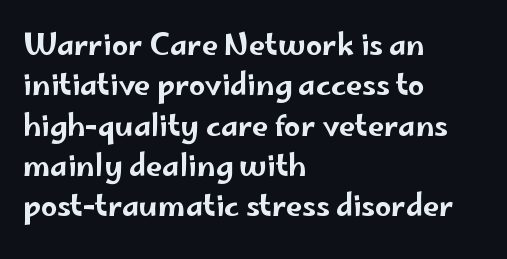
Q: Is the text italic (slanted)? A: No, it is upright.
Q: Is the typeface a serif or a sans-serif typeface? A: Sans-serif.
Q: Is the text underlined? A: No.
Q: How is the paragraph aligned? A: Left-aligned.
Q: Is the spacing between letters normal or unusually wide? A: Normal.
Q: Is the spacing between lines tight, normal or loose? A: Normal.
Q: Width (condensed, normal, or wide)? A: Wide.
Q: Stroke contrast? A: Low.
Q: x-height? A: Small.
Q: Monospaced? A: No.
